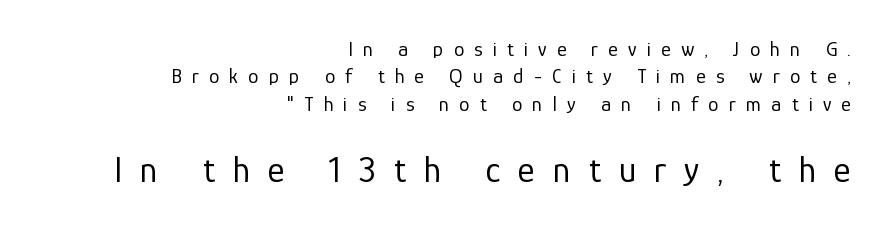
{"serif": "no", "italic": "no", "bold": "no", "weight": "regular", "width": "normal", "stroke_contrast": "low", "x_height": "medium", "monospaced": "no", "underline": "no", "align": "right", "line_spacing": "normal", "line_spacing_ratio": 1.3, "letter_spacing": "wide", "letter_spacing_em": 0.48, "larger_block": "second", "size_ratio": 1.76, "glyph_px": 37}
